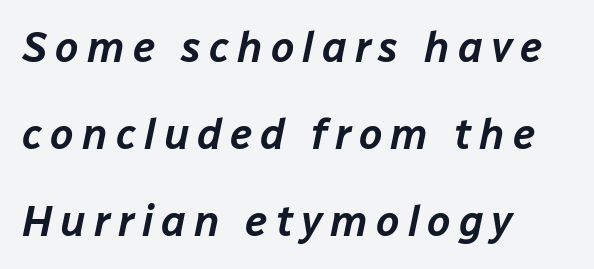
Looking at the ascenders, they clearly lean. Unmarked baselines from the first word to the last. The face used here is proportionally spaced, like ordinary book or web type. If you measured baseline to baseline, you'd find a long distance.
